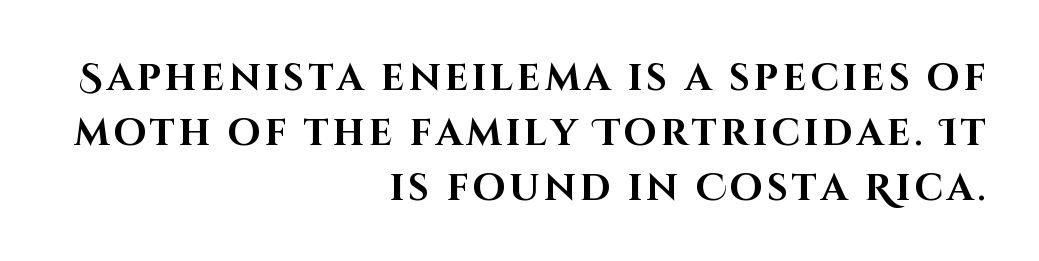
Style check: upright. Regarding leading, the lines here are spaced in the standard way. Pretty heavy lettering here — definitely bold. The rendering uses natural spacing where letterforms have individual widths. Are there feet on the stems? There aren't — it's a sans. Horizontally, the lines are justified to the trailing edge only.
